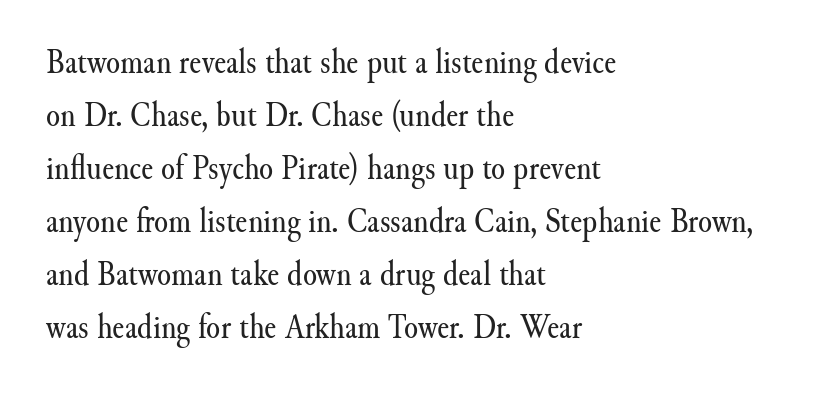
The image shows 36 px regular-weight serif type, upright; set left-aligned, normal line spacing (1.47x), normal letter spacing, not underlined; medium stroke contrast and a small x-height.
